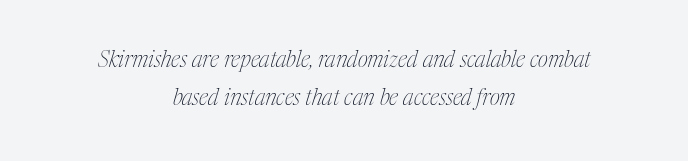
{"italic": "yes", "lean": "right", "slant_degrees": 17, "bold": "no", "underline": "no", "align": "center", "line_spacing_ratio": 1.72, "letter_spacing": "normal", "letter_spacing_em": 0.0, "glyph_px": 22}
